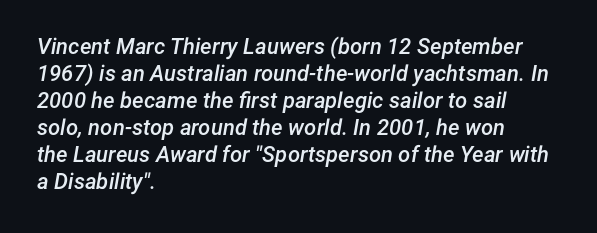
{"italic": "yes", "lean": "right", "slant_degrees": 12, "bold": "semi", "underline": "no", "align": "left", "line_spacing_ratio": 1.23, "letter_spacing": "normal", "letter_spacing_em": 0.0, "glyph_px": 22}
